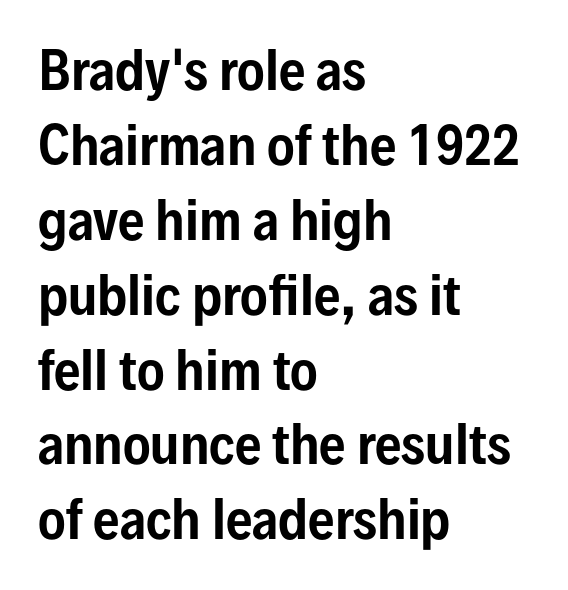
{"serif": "no", "italic": "no", "width": "condensed", "stroke_contrast": "low", "x_height": "medium", "monospaced": "no", "underline": "no", "align": "left", "line_spacing": "normal", "line_spacing_ratio": 1.44, "letter_spacing": "normal", "letter_spacing_em": 0.0, "glyph_px": 52}
